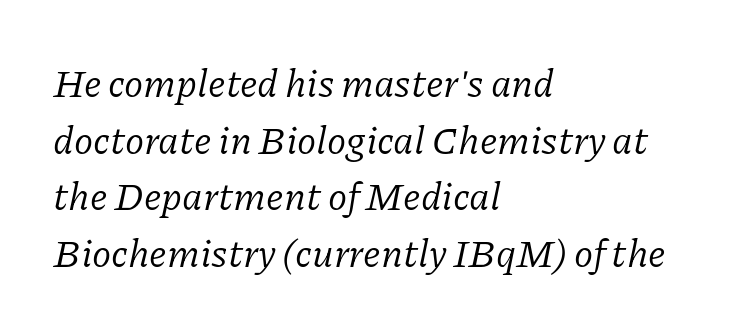
{"serif": "yes", "italic": "yes", "lean": "right", "slant_degrees": 11, "bold": "no", "weight": "regular", "width": "normal", "stroke_contrast": "low", "x_height": "medium", "monospaced": "no", "underline": "no", "align": "left", "line_spacing": "normal", "line_spacing_ratio": 1.45, "letter_spacing": "normal", "letter_spacing_em": 0.0, "glyph_px": 39}
